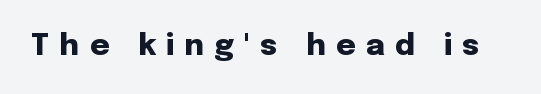
The image shows 30 px heavy sans-serif type, upright; set unusually wide letter spacing (+0.35 em), not underlined; low stroke contrast and a medium x-height.
